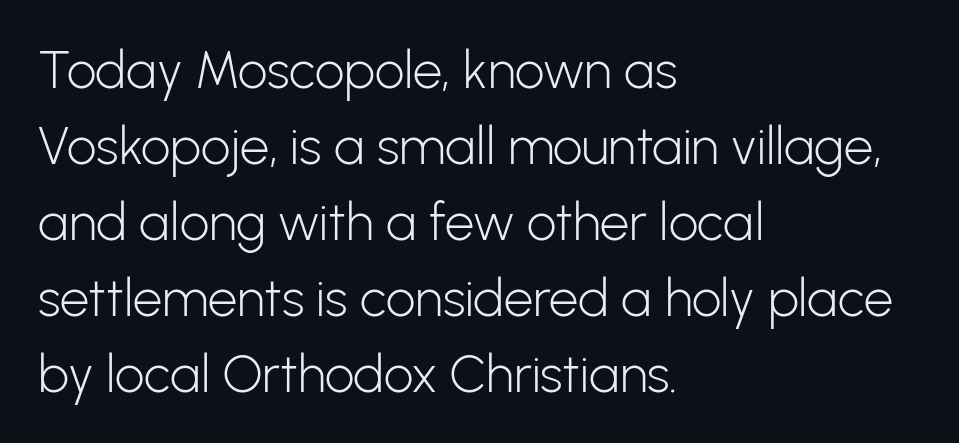
The typeface chosen for these lines omits serifs. No word sits above an underline. Do the characters align in a grid? No, the font is proportional. The block of text has a typical density, with ordinary space between rows.
